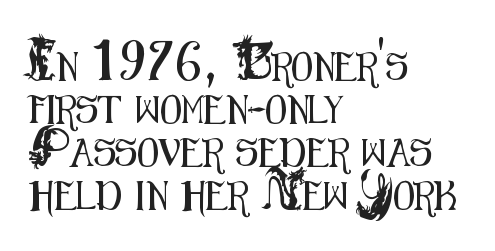
Nobody drew a line under any word here. The paragraph has a hard left edge and a soft right edge. Regarding serifs, this sample does without them. This sample uses an upright cut, with every glyph sitting square on the baseline. A typesetter would call this leading conventional body-copy spacing. Looks like regular typesetting: each glyph gets only the width it needs.
